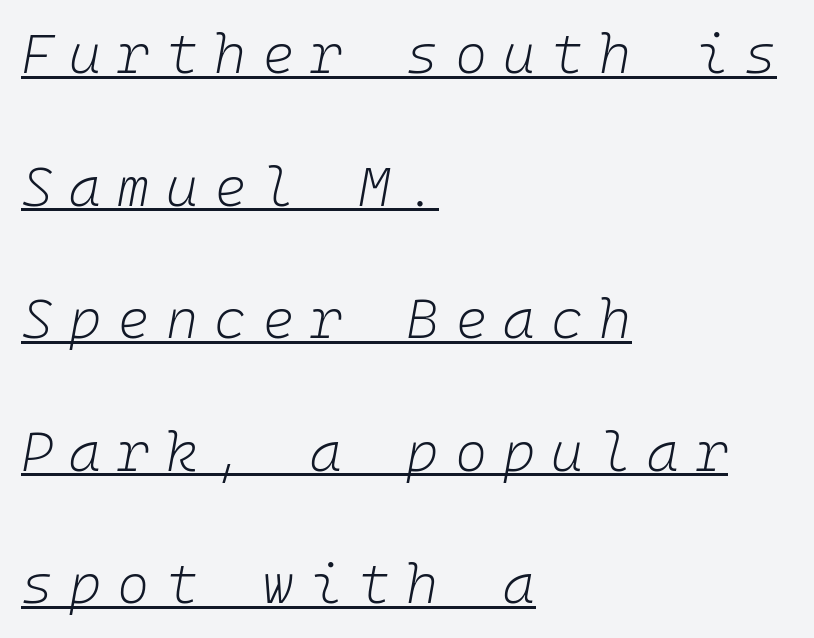
{"italic": "yes", "lean": "right", "slant_degrees": 10, "bold": "no", "weight": "light", "width": "normal", "stroke_contrast": "low", "x_height": "medium", "underline": "yes", "align": "left", "line_spacing": "loose", "line_spacing_ratio": 2.41, "letter_spacing": "wide", "letter_spacing_em": 0.29, "glyph_px": 55}
